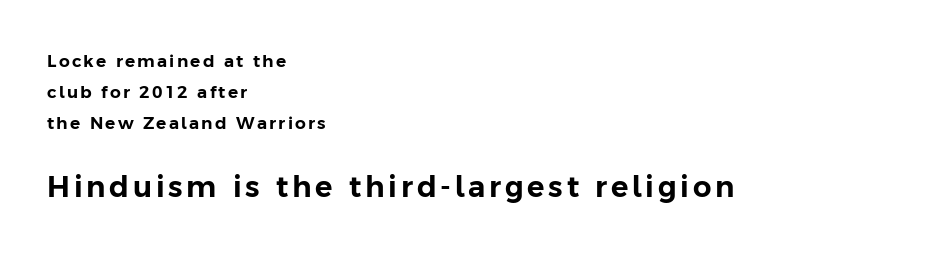
Q: Is the text italic (slanted)? A: No, it is upright.
Q: Is the typeface a serif or a sans-serif typeface? A: Sans-serif.
Q: Is the text underlined? A: No.
Q: How is the paragraph aligned? A: Left-aligned.
Q: Which block of text is set in a larger size, the first (top) or the second (bottom)? A: The second (bottom) one.
Q: Width (condensed, normal, or wide)? A: Normal.
Q: Stroke contrast? A: Low.
Q: x-height? A: Medium.
Q: Monospaced? A: No.
